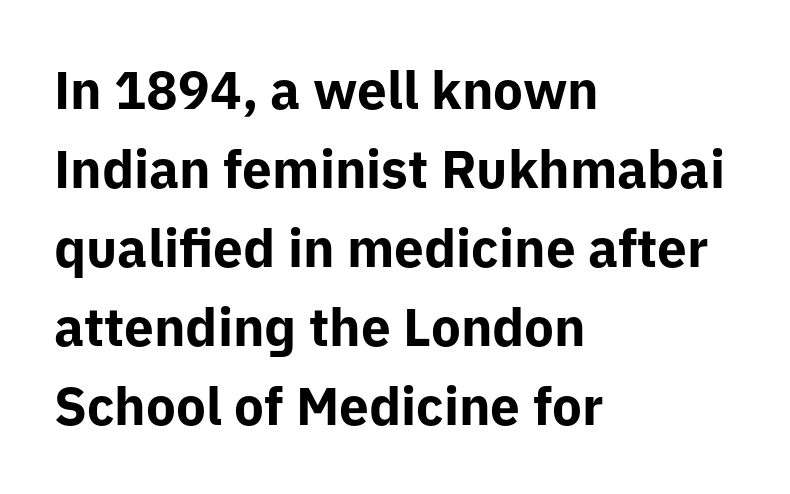
Q: Is the text bold? A: Yes.
Q: Is the text italic (slanted)? A: No, it is upright.
Q: Is the typeface a serif or a sans-serif typeface? A: Sans-serif.
Q: Is the text underlined? A: No.
Q: How is the paragraph aligned? A: Left-aligned.
Q: Is the spacing between letters normal or unusually wide? A: Normal.
Q: Is the spacing between lines tight, normal or loose? A: Normal.
Q: Width (condensed, normal, or wide)? A: Normal.
Q: Stroke contrast? A: Low.
Q: x-height? A: Medium.
Q: Monospaced? A: No.
